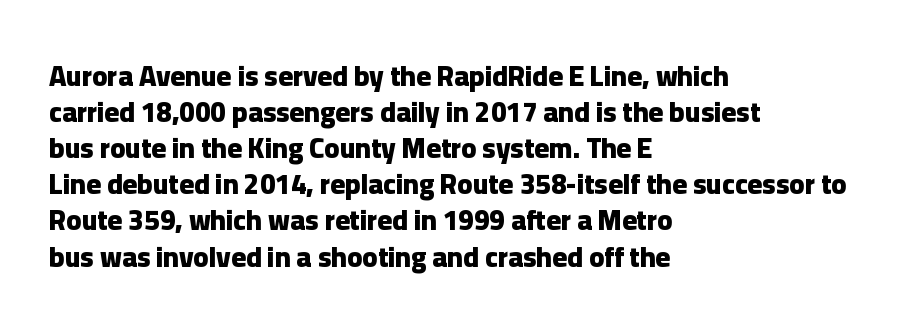
Layout note: lines flush left. Every stem runs plumb, perpendicular to the baseline. The passage shown is typeset with a sans-serif family. Each letter keeps its own natural width here, so spacing adapts to shape.
